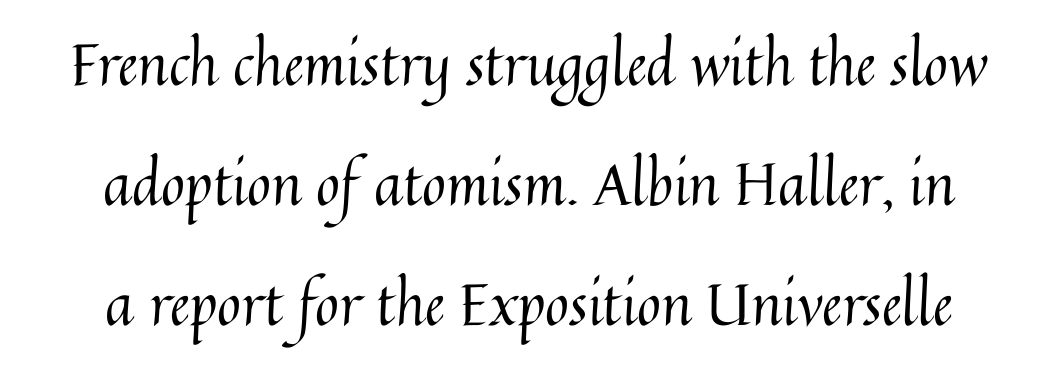
Q: Is the text bold? A: No.
Q: Is the text italic (slanted)? A: Yes.
Q: Is the text underlined? A: No.
Q: How is the paragraph aligned? A: Centered.
Q: Is the spacing between letters normal or unusually wide? A: Normal.
Q: Is the spacing between lines tight, normal or loose? A: Loose.
Q: Width (condensed, normal, or wide)? A: Normal.
Q: Stroke contrast? A: Medium.
Q: x-height? A: Medium.
Q: Monospaced? A: No.
